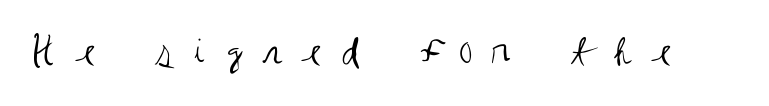
Character widths vary here, with narrow letters taking less room than wide ones. On a weight scale, this lands at 450 or below. Beneath every word, the page is bare.
